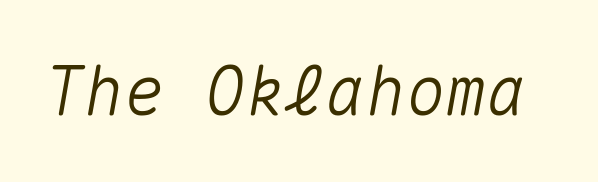
{"italic": "yes", "lean": "right", "slant_degrees": 10, "width": "normal", "stroke_contrast": "medium", "x_height": "medium", "monospaced": "yes", "underline": "no", "letter_spacing": "normal", "letter_spacing_em": 0.0, "glyph_px": 67}
